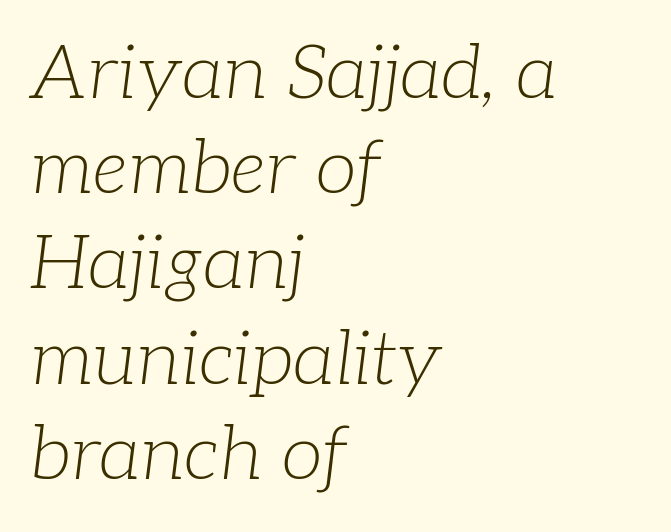
Where is the straight margin? On the left. Leading: standard. Each letter keeps its own natural width here, so spacing adapts to shape. Short note: letters normally spaced.
